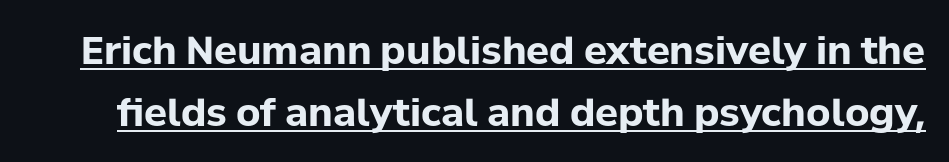
{"serif": "no", "italic": "no", "bold": "yes", "weight": "bold", "width": "normal", "stroke_contrast": "low", "x_height": "medium", "monospaced": "no", "underline": "yes", "line_spacing": "normal", "line_spacing_ratio": 1.62, "letter_spacing": "normal", "letter_spacing_em": 0.0, "glyph_px": 38}
